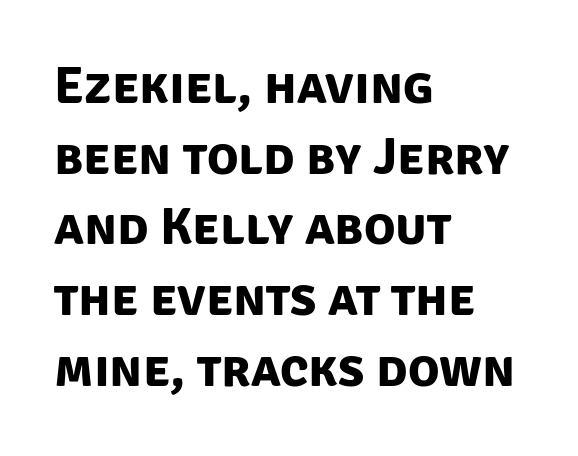
Check under the words: just untouched page. A student would call this left alignment; a typographer would say flush left, rag right. Serifs: no, the terminals of the letterforms are clean. This rendering leaves character spacing at its baseline value. The glyphs have the mass of a bold cut. Think of a printed novel: that variable character pitch is what you see here.
